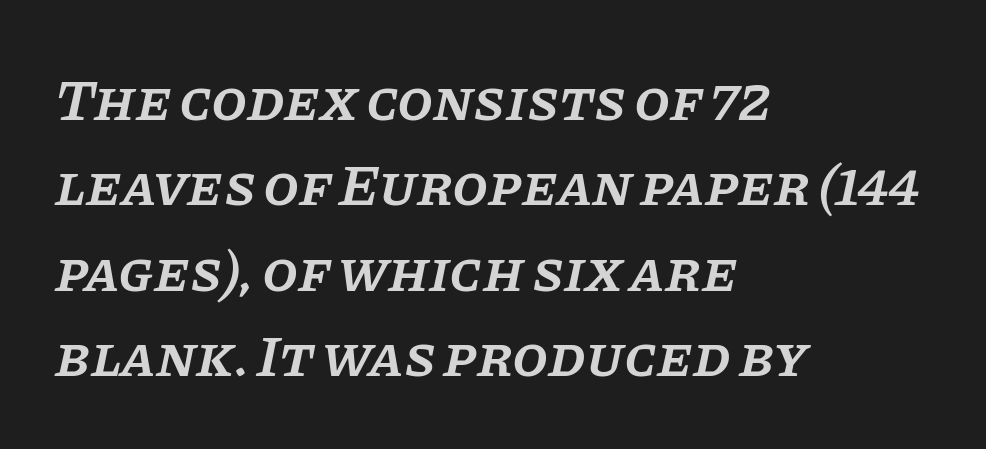
The image shows 58 px semibold serif type, italic (leaning right); set left-aligned, normal line spacing (1.47x), normal letter spacing, not underlined; low stroke contrast and a large x-height.
